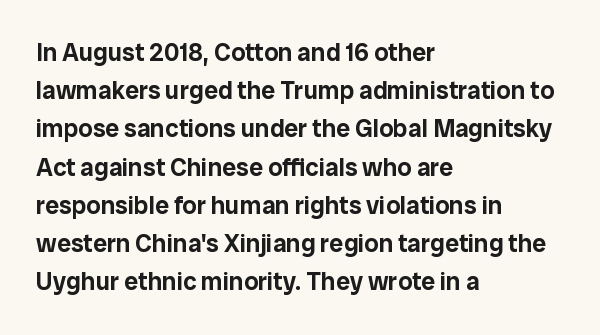
The image shows 25 px text type, upright; set left-aligned, normal line spacing (1.53x), normal letter spacing, not underlined.
